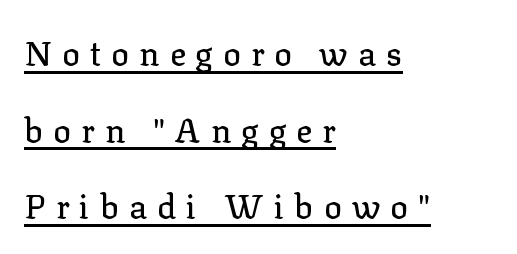
Characters follow at a spacing far wider than the type designer built in. In designer terms, the underline attribute is active on this setting. Honestly, the rows look like they've been pulled way apart. The rag falls on the right side of this text block.
